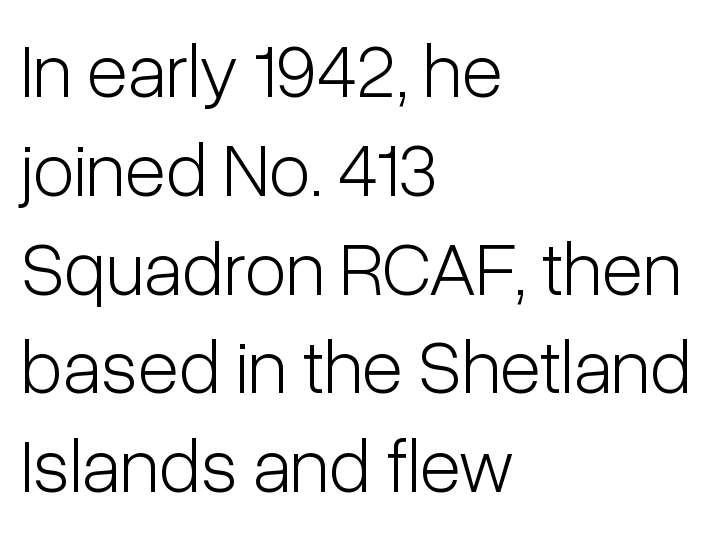
Q: Is the text bold? A: No.
Q: Is the text italic (slanted)? A: No, it is upright.
Q: Is the typeface a serif or a sans-serif typeface? A: Sans-serif.
Q: Is the text underlined? A: No.
Q: How is the paragraph aligned? A: Left-aligned.
Q: Is the spacing between letters normal or unusually wide? A: Normal.
Q: Is the spacing between lines tight, normal or loose? A: Normal.
Q: Width (condensed, normal, or wide)? A: Condensed.
Q: Stroke contrast? A: Low.
Q: x-height? A: Medium.
Q: Monospaced? A: No.
